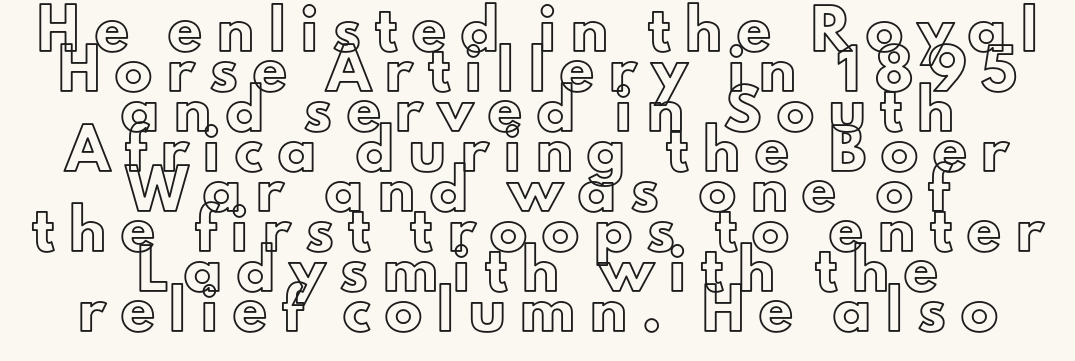
Q: Is the text italic (slanted)? A: No, it is upright.
Q: Is the text underlined? A: No.
Q: How is the paragraph aligned? A: Centered.
Q: Is the spacing between letters normal or unusually wide? A: Unusually wide.
Q: Is the spacing between lines tight, normal or loose? A: Tight.
Q: Width (condensed, normal, or wide)? A: Normal.
Q: x-height? A: Small.
Q: Monospaced? A: No.
